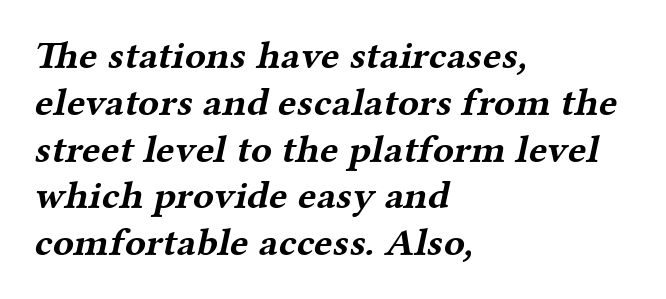
{"serif": "yes", "bold": "yes", "weight": "bold", "width": "wide", "stroke_contrast": "medium", "x_height": "medium", "monospaced": "no", "underline": "no", "align": "left", "line_spacing_ratio": 1.2, "letter_spacing": "normal", "letter_spacing_em": 0.0, "glyph_px": 39}
